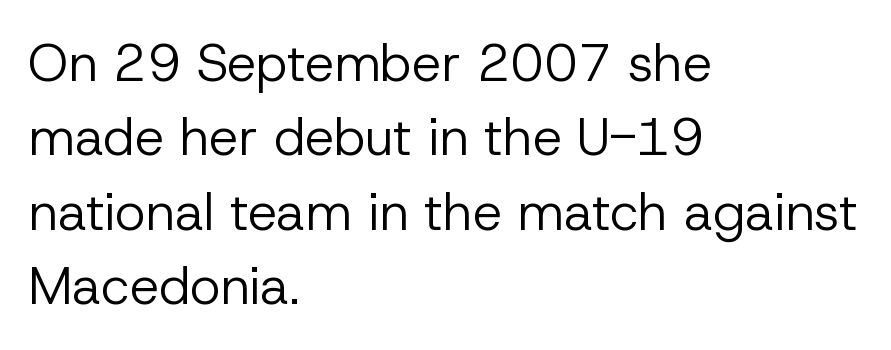
Q: Is the text bold? A: No.
Q: Is the text italic (slanted)? A: No, it is upright.
Q: Is the typeface a serif or a sans-serif typeface? A: Sans-serif.
Q: Is the text underlined? A: No.
Q: How is the paragraph aligned? A: Left-aligned.
Q: Is the spacing between letters normal or unusually wide? A: Normal.
Q: Is the spacing between lines tight, normal or loose? A: Normal.
Q: Width (condensed, normal, or wide)? A: Normal.
Q: Stroke contrast? A: Low.
Q: x-height? A: Medium.
Q: Monospaced? A: No.
